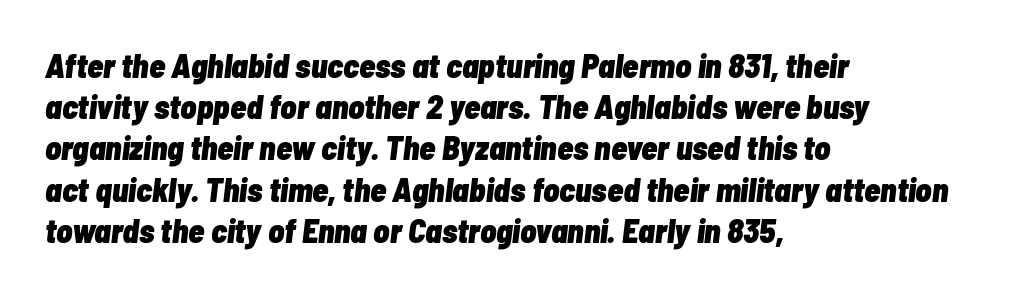
Chunky letters — that's bold for sure. The face used here has a pronounced slope to its letters. Note the varied advance widths — an 'i' is clearly narrower than an 'm'. Line beginnings align vertically; line endings do not. The letterforms sit shoulder to shoulder at normal distance.
